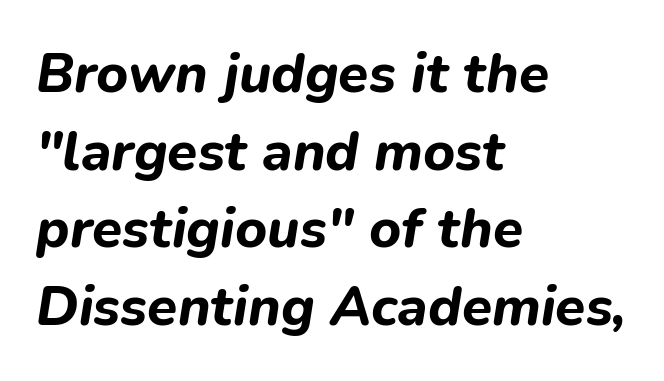
Q: Is the text bold? A: Yes.
Q: Is the text italic (slanted)? A: Yes, it leans right by about 9 degrees.
Q: Is the text underlined? A: No.
Q: How is the paragraph aligned? A: Left-aligned.
Q: Is the spacing between letters normal or unusually wide? A: Normal.
Q: Is the spacing between lines tight, normal or loose? A: Normal.
Q: Width (condensed, normal, or wide)? A: Normal.
Q: Stroke contrast? A: Low.
Q: x-height? A: Medium.
Q: Monospaced? A: No.
